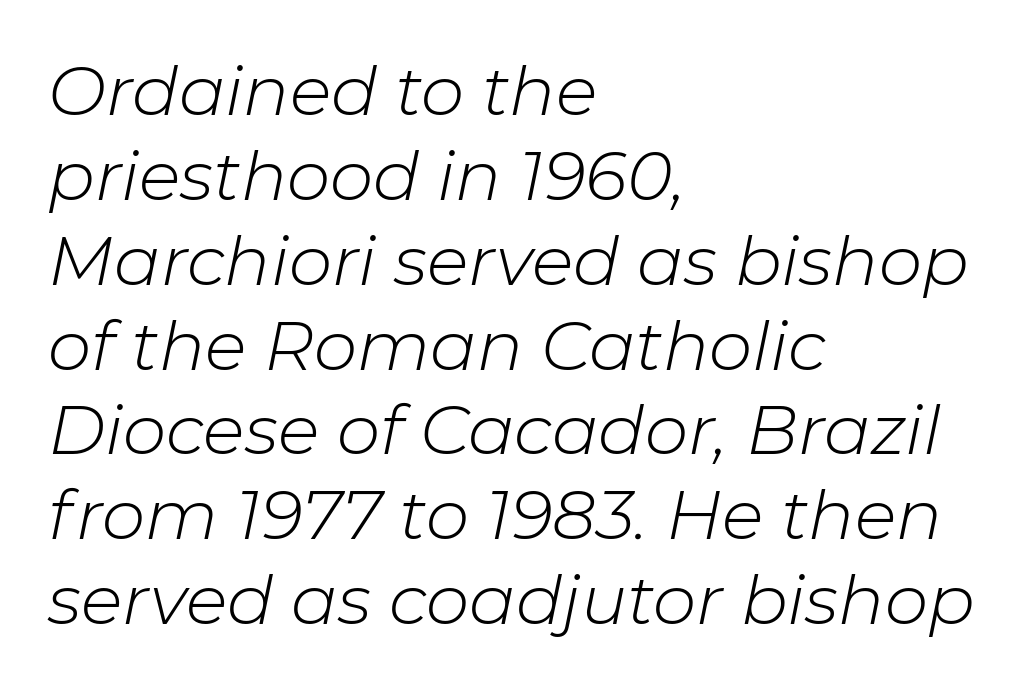
The image shows 69 px light type, italic (leaning right); set left-aligned, line spacing 1.23x, normal letter spacing, not underlined; low stroke contrast and a medium x-height.
